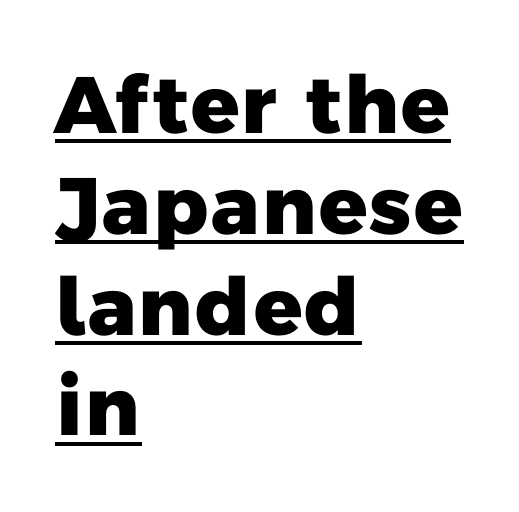
Q: Is the text bold? A: Yes.
Q: Is the typeface a serif or a sans-serif typeface? A: Sans-serif.
Q: Is the text underlined? A: Yes.
Q: How is the paragraph aligned? A: Left-aligned.
Q: Is the spacing between letters normal or unusually wide? A: Normal.
Q: Is the spacing between lines tight, normal or loose? A: Normal.
Q: Width (condensed, normal, or wide)? A: Normal.
Q: Stroke contrast? A: Low.
Q: x-height? A: Medium.
Q: Monospaced? A: No.
